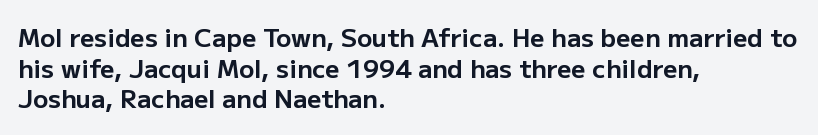
In CSS terms this would be text-align: left. Anything drawn beneath the words? Only blank space. Posture: upright roman. As a designer I'd log this as weight 700, bold.
